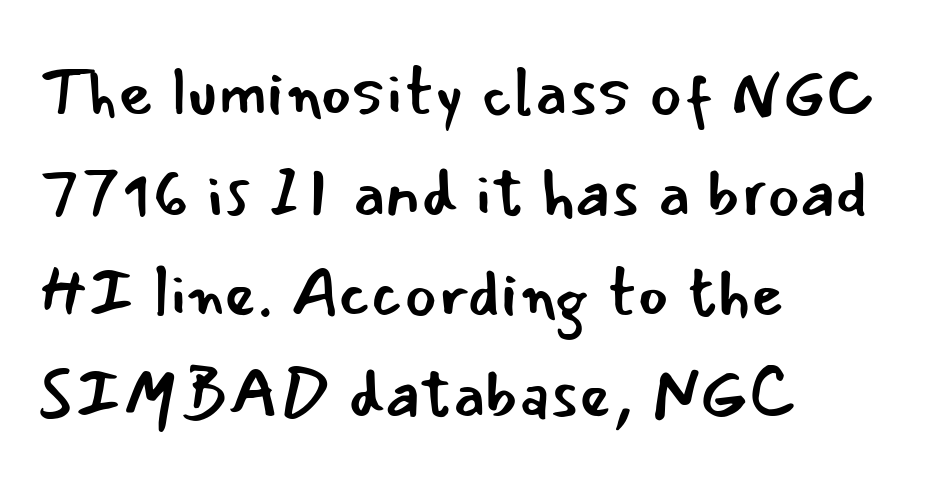
Q: Is the text bold? A: No.
Q: Is the text italic (slanted)? A: No, it is upright.
Q: Is the typeface a serif or a sans-serif typeface? A: Sans-serif.
Q: Is the text underlined? A: No.
Q: How is the paragraph aligned? A: Left-aligned.
Q: Is the spacing between letters normal or unusually wide? A: Normal.
Q: Is the spacing between lines tight, normal or loose? A: Normal.
Q: Width (condensed, normal, or wide)? A: Normal.
Q: Stroke contrast? A: Low.
Q: x-height? A: Small.
Q: Monospaced? A: No.
